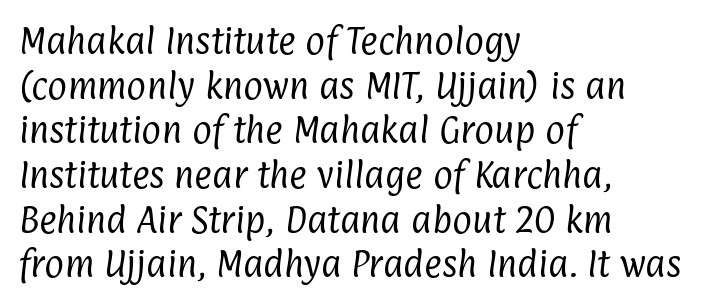
{"serif": "no", "bold": "no", "weight": "regular", "width": "condensed", "stroke_contrast": "low", "x_height": "medium", "monospaced": "no", "underline": "no", "align": "left", "line_spacing": "normal", "line_spacing_ratio": 1.49, "letter_spacing": "normal", "letter_spacing_em": 0.0, "glyph_px": 30}
